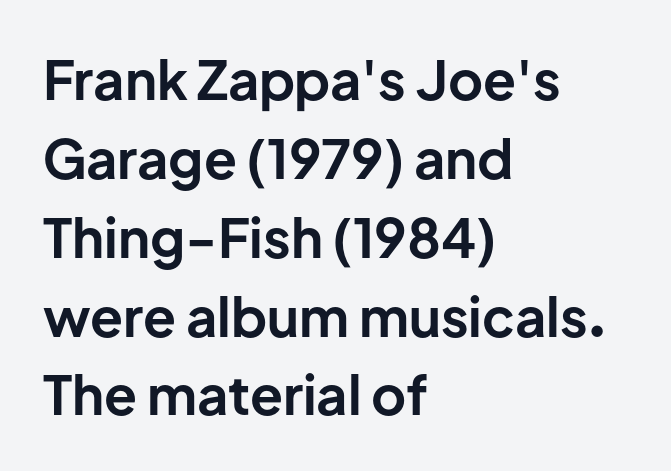
Does the lettering tilt? It doesn't — this is upright. How would I describe the line gaps? Plain and ordinary. Serifs: no, the terminals of the letterforms are clean. Weight: bold.
